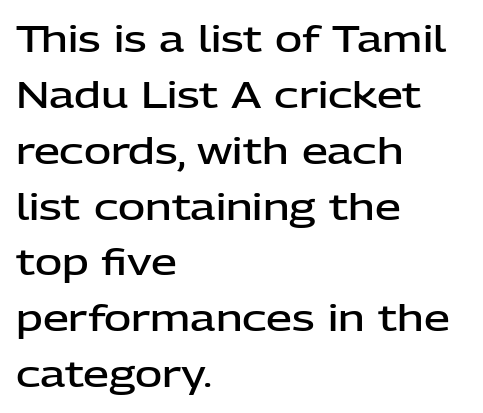
The image shows 37 px semibold sans-serif type, upright; set left-aligned, normal line spacing (1.51x), normal letter spacing, not underlined; low stroke contrast and a medium x-height.
